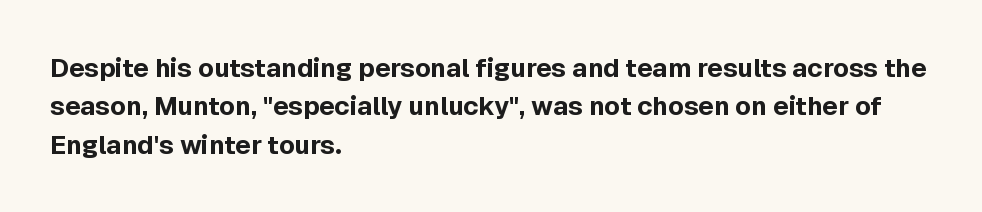
The image shows 26 px bold type, upright; set left-aligned, normal line spacing (1.48x), normal letter spacing, not underlined.
